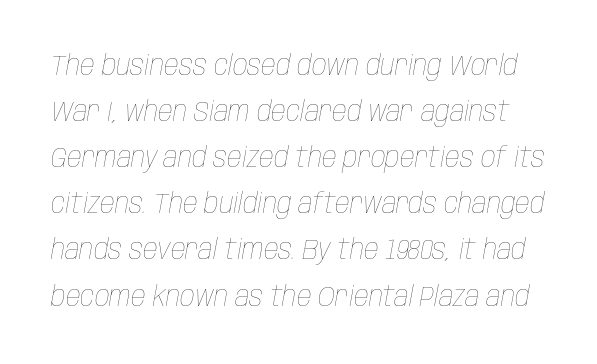
{"italic": "yes", "lean": "right", "slant_degrees": 10, "bold": "no", "weight": "thin", "width": "condensed", "stroke_contrast": "low", "x_height": "large", "monospaced": "no", "underline": "no", "line_spacing": "normal", "line_spacing_ratio": 1.59, "letter_spacing": "normal", "letter_spacing_em": 0.0, "glyph_px": 29}
